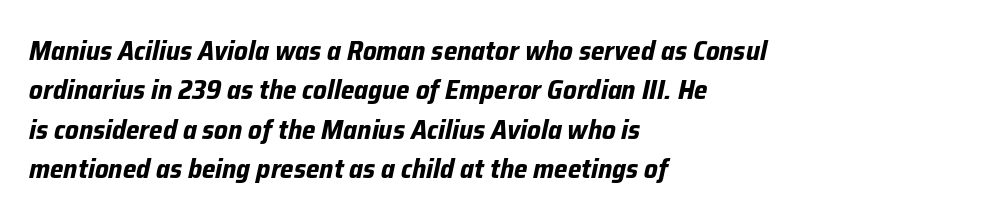
The image shows 27 px bold type, italic (leaning right); set left-aligned, normal line spacing (1.46x), normal letter spacing, not underlined.
